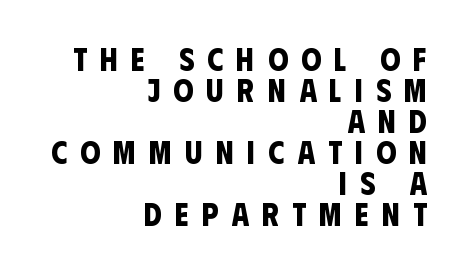
{"serif": "no", "bold": "yes", "weight": "bold", "width": "condensed", "stroke_contrast": "low", "x_height": "large", "monospaced": "no", "underline": "no", "align": "right", "line_spacing": "tight", "line_spacing_ratio": 0.97, "letter_spacing": "wide", "letter_spacing_em": 0.41, "glyph_px": 32}
